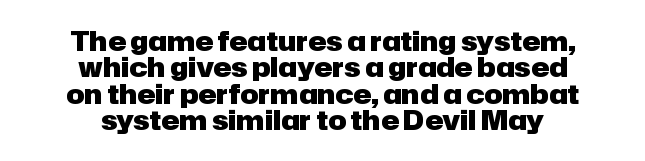
{"italic": "no", "bold": "yes", "underline": "no", "align": "center", "line_spacing": "tight", "line_spacing_ratio": 0.98, "letter_spacing": "normal", "letter_spacing_em": 0.0, "glyph_px": 27}
